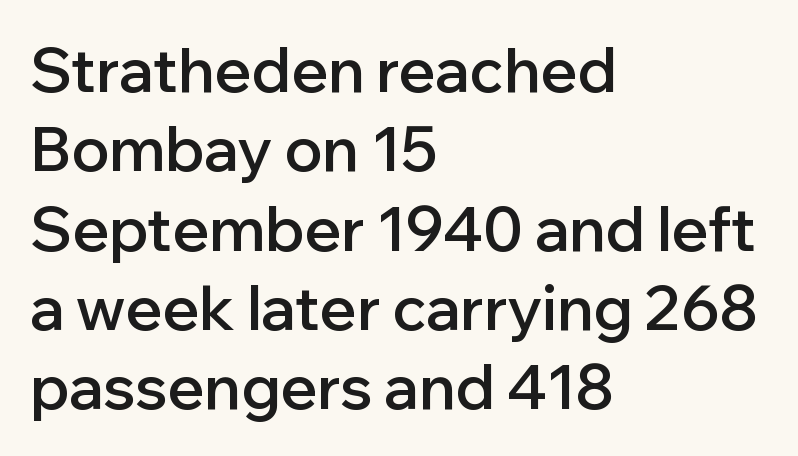
{"serif": "no", "italic": "no", "bold": "semi", "weight": "semibold", "width": "normal", "stroke_contrast": "low", "x_height": "medium", "monospaced": "no", "underline": "no", "align": "left", "line_spacing": "normal", "line_spacing_ratio": 1.3, "letter_spacing": "normal", "letter_spacing_em": 0.0, "glyph_px": 61}
